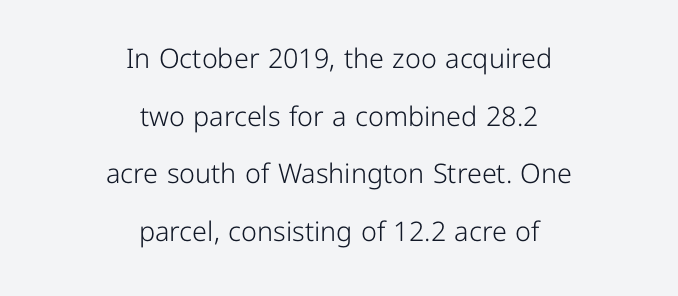
The paragraph shown floats in the horizontal middle. A typesetter would call this zero additional tracking. The font is comparable to plain body text, perhaps lighter. These lines were composed using upright roman letters. Plain, unruled lines of type.
